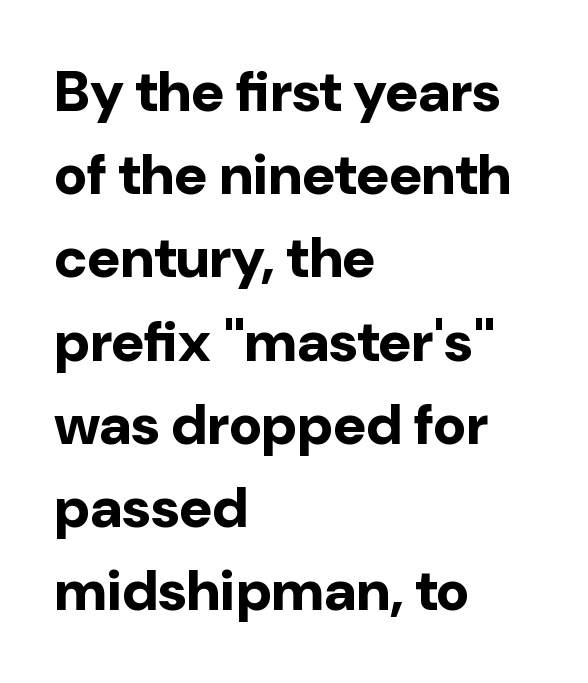
The image shows 57 px bold sans-serif type, upright; set left-aligned, normal line spacing (1.46x), normal letter spacing, not underlined; low stroke contrast and a medium x-height.
